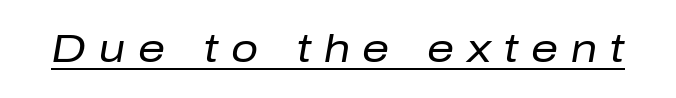
This rendering widens character spacing well past its baseline value. Spacing verdict: proportional, widths tailored to each character. Honestly, the underline is the first thing you notice here. The strokes carry an ordinary text weight at most.
